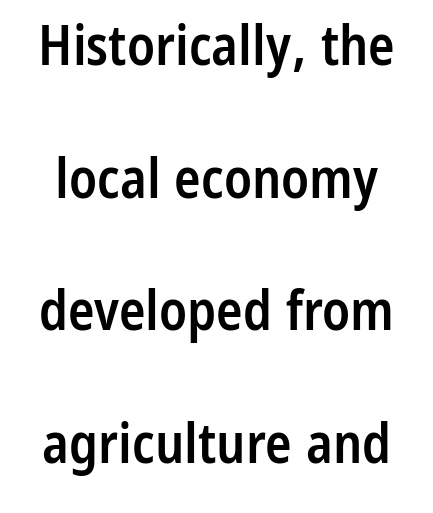
Q: Is the text bold? A: Semi-bold.
Q: Is the text italic (slanted)? A: No, it is upright.
Q: Is the typeface a serif or a sans-serif typeface? A: Sans-serif.
Q: Is the text underlined? A: No.
Q: Is the spacing between letters normal or unusually wide? A: Normal.
Q: Is the spacing between lines tight, normal or loose? A: Loose.
Q: Width (condensed, normal, or wide)? A: Condensed.
Q: Stroke contrast? A: Low.
Q: x-height? A: Medium.
Q: Monospaced? A: No.
